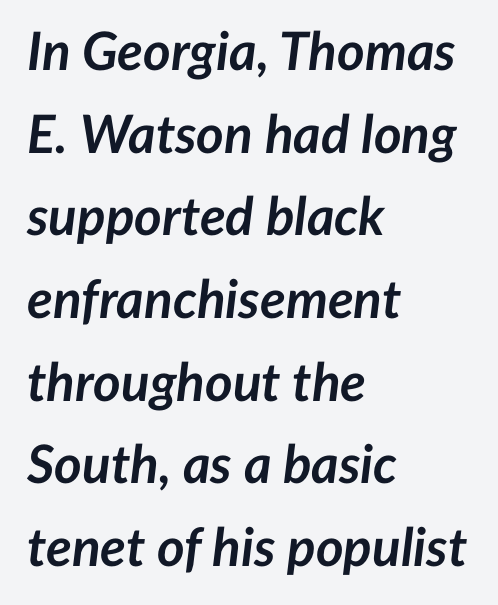
Q: Is the text bold? A: Yes.
Q: Is the text italic (slanted)? A: Yes, it leans right by about 7 degrees.
Q: Is the text underlined? A: No.
Q: How is the paragraph aligned? A: Left-aligned.
Q: Is the spacing between letters normal or unusually wide? A: Normal.
Q: Is the spacing between lines tight, normal or loose? A: Normal.
Q: Width (condensed, normal, or wide)? A: Normal.
Q: Stroke contrast? A: Low.
Q: x-height? A: Medium.
Q: Monospaced? A: No.
